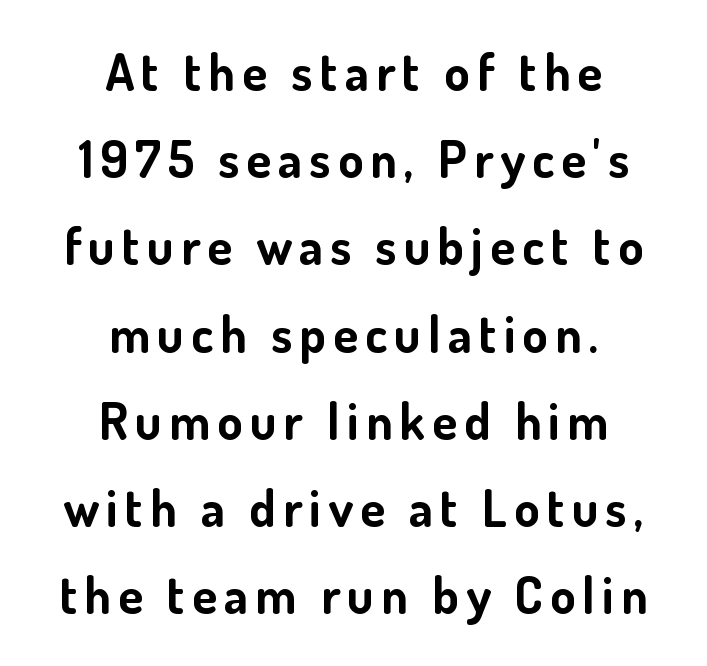
{"serif": "no", "italic": "no", "bold": "yes", "weight": "bold", "width": "normal", "stroke_contrast": "low", "x_height": "small", "monospaced": "no", "underline": "no", "align": "center", "line_spacing_ratio": 1.71, "glyph_px": 51}
